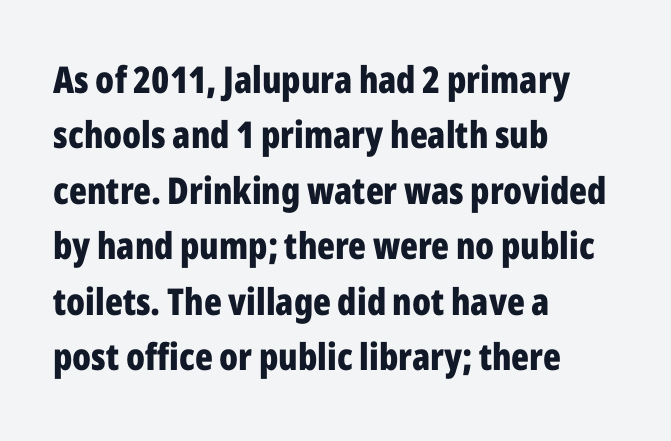
The image shows 37 px bold, condensed sans-serif type, upright; set left-aligned, normal line spacing (1.5x), normal letter spacing, not underlined; low stroke contrast and a medium x-height.
